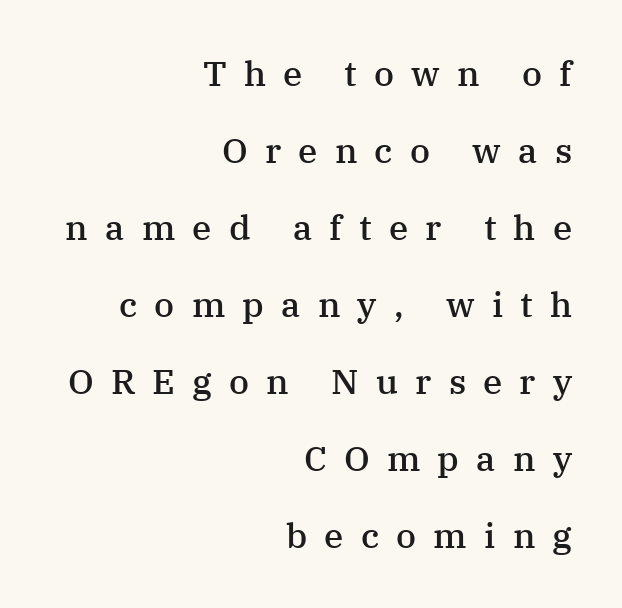
The image shows 35 px semibold serif type, upright; set right-aligned, loose line spacing (2.2x), unusually wide letter spacing (+0.49 em), not underlined; medium stroke contrast and a medium x-height.
